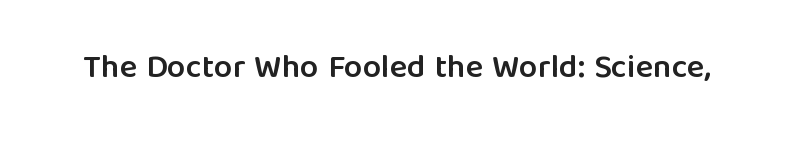
The image shows 33 px semibold sans-serif type, upright; set normal letter spacing, not underlined; low stroke contrast and a medium x-height.
